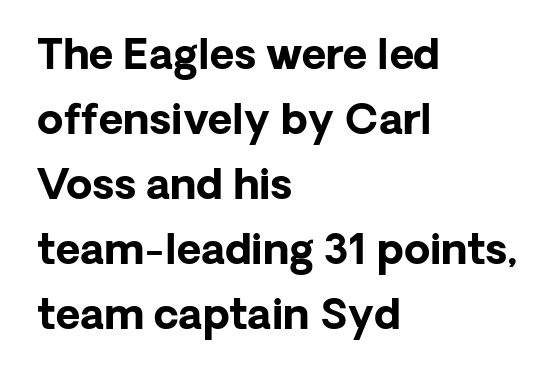
Q: Is the text bold? A: Yes.
Q: Is the text italic (slanted)? A: No, it is upright.
Q: Is the typeface a serif or a sans-serif typeface? A: Sans-serif.
Q: Is the text underlined? A: No.
Q: How is the paragraph aligned? A: Left-aligned.
Q: Is the spacing between letters normal or unusually wide? A: Normal.
Q: Is the spacing between lines tight, normal or loose? A: Normal.
Q: Width (condensed, normal, or wide)? A: Normal.
Q: Stroke contrast? A: Low.
Q: x-height? A: Medium.
Q: Monospaced? A: No.
